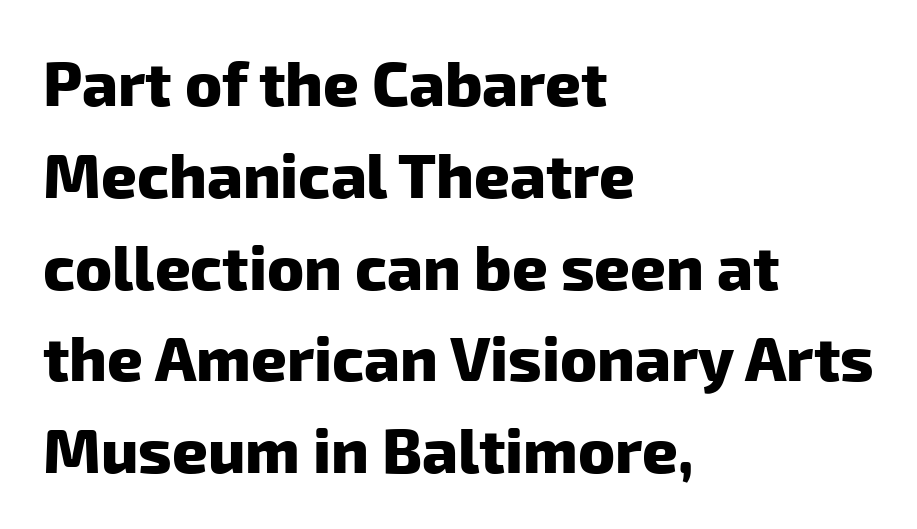
Q: Is the text bold? A: Yes.
Q: Is the typeface a serif or a sans-serif typeface? A: Sans-serif.
Q: Is the text underlined? A: No.
Q: How is the paragraph aligned? A: Left-aligned.
Q: Is the spacing between letters normal or unusually wide? A: Normal.
Q: Is the spacing between lines tight, normal or loose? A: Normal.
Q: Width (condensed, normal, or wide)? A: Normal.
Q: Stroke contrast? A: Low.
Q: x-height? A: Medium.
Q: Monospaced? A: No.
